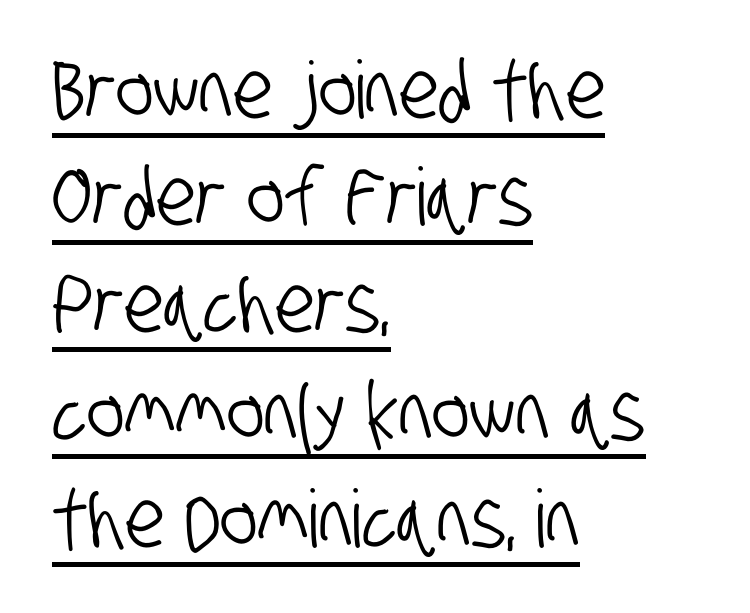
Q: Is the typeface a serif or a sans-serif typeface? A: Sans-serif.
Q: Is the text underlined? A: Yes.
Q: How is the paragraph aligned? A: Left-aligned.
Q: Is the spacing between letters normal or unusually wide? A: Normal.
Q: Is the spacing between lines tight, normal or loose? A: Normal.
Q: Width (condensed, normal, or wide)? A: Condensed.
Q: Stroke contrast? A: Low.
Q: x-height? A: Large.
Q: Monospaced? A: No.
